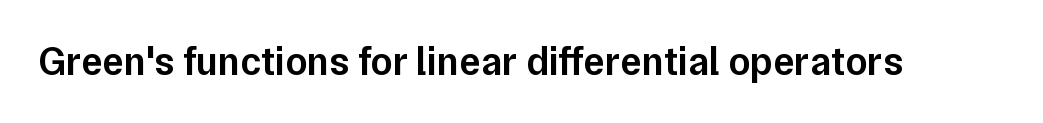
Q: Is the text bold? A: Semi-bold.
Q: Is the text italic (slanted)? A: No, it is upright.
Q: Is the typeface a serif or a sans-serif typeface? A: Sans-serif.
Q: Is the text underlined? A: No.
Q: Is the spacing between letters normal or unusually wide? A: Normal.
Q: Width (condensed, normal, or wide)? A: Normal.
Q: Stroke contrast? A: Low.
Q: x-height? A: Medium.
Q: Monospaced? A: No.
